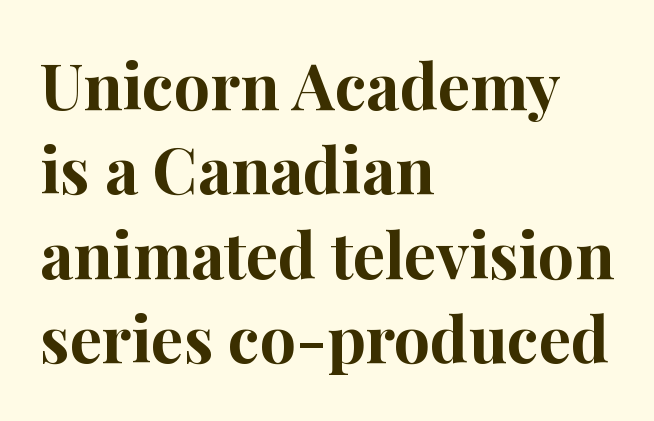
Q: Is the text bold? A: Yes.
Q: Is the text italic (slanted)? A: No, it is upright.
Q: Is the typeface a serif or a sans-serif typeface? A: Serif.
Q: Is the text underlined? A: No.
Q: How is the paragraph aligned? A: Left-aligned.
Q: Is the spacing between letters normal or unusually wide? A: Normal.
Q: Is the spacing between lines tight, normal or loose? A: Normal.
Q: Width (condensed, normal, or wide)? A: Normal.
Q: Stroke contrast? A: High.
Q: x-height? A: Medium.
Q: Monospaced? A: No.
